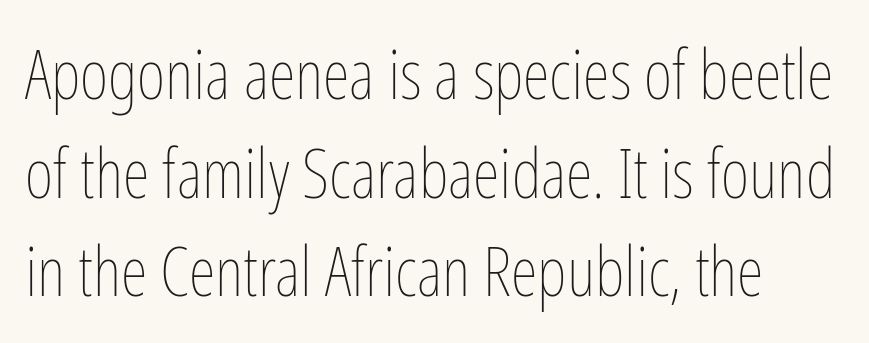
These lines sit exactly where default settings would place them. Is the letter spacing exaggerated? No — it looks like the ordinary default. The letters look calm and open, with moderate or lighter stems. Just letters on the line, the space beneath them empty. The axis of the letterforms is exactly vertical.
